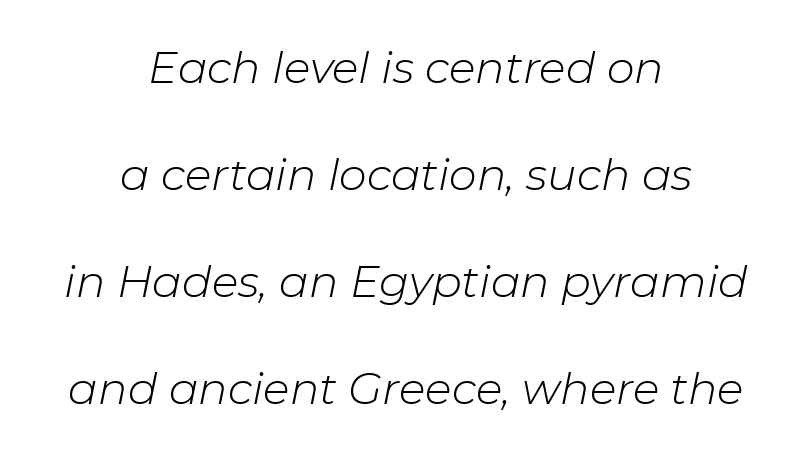
The image shows 44 px light type, italic (leaning right); set centered, loose line spacing (2.43x), normal letter spacing, not underlined; low stroke contrast and a medium x-height.
